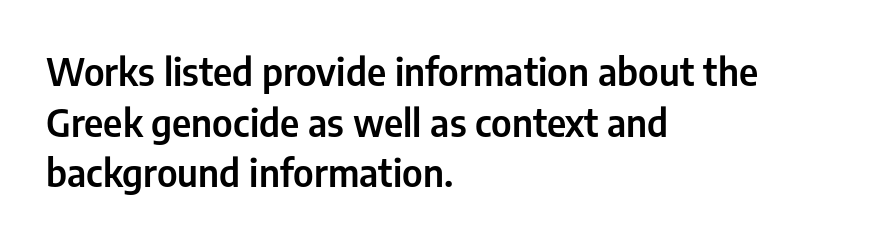
To sum up the face: it is a sans, with no serifs. Between one letter and the next there's only the usual sliver of space. Do the letters lean? They stand straight. Think of a printed novel: that variable character pitch is what you see here. Short and long lines alike share a common starting point at left. Honestly, the row spacing looks completely unremarkable.
